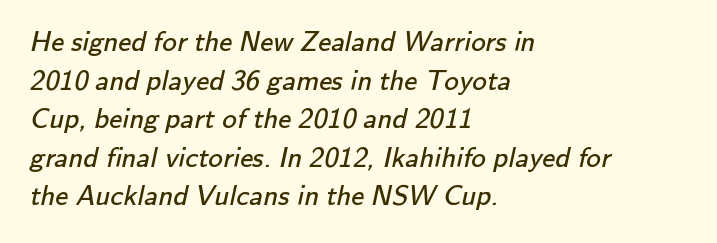
Q: Is the text bold? A: No.
Q: Is the typeface a serif or a sans-serif typeface? A: Sans-serif.
Q: Is the text underlined? A: No.
Q: How is the paragraph aligned? A: Left-aligned.
Q: Is the spacing between letters normal or unusually wide? A: Normal.
Q: Is the spacing between lines tight, normal or loose? A: Normal.
Q: Width (condensed, normal, or wide)? A: Normal.
Q: Stroke contrast? A: Low.
Q: x-height? A: Small.
Q: Monospaced? A: No.
